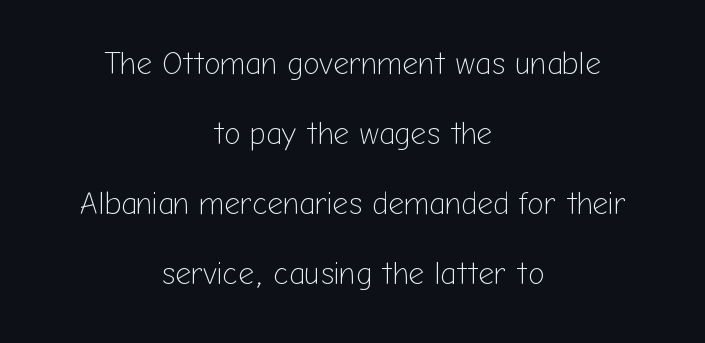
The image shows 31 px light sans-serif type, upright; set centered, loose line spacing (2.26x), normal letter spacing, not underlined; low stroke contrast and a medium x-height.
